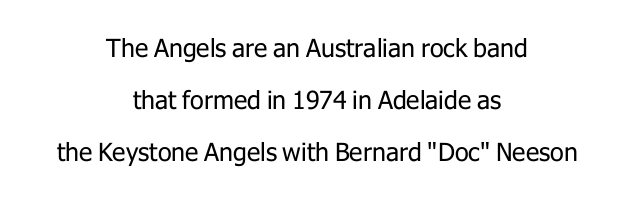
{"italic": "no", "bold": "no", "underline": "no", "align": "center", "line_spacing": "loose", "line_spacing_ratio": 2.09, "letter_spacing": "normal", "letter_spacing_em": 0.0, "glyph_px": 25}
